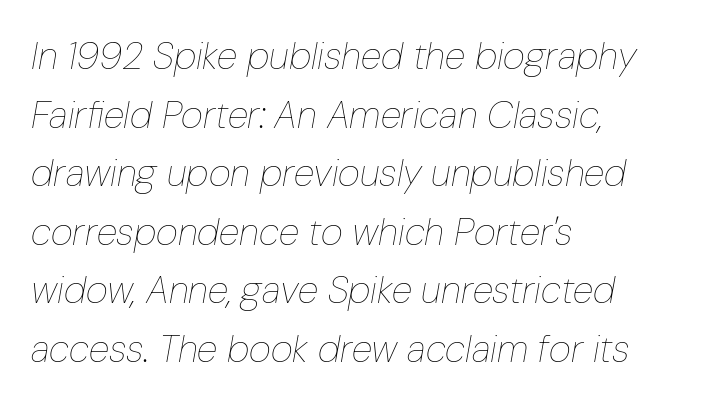
Character widths vary here, with narrow letters taking less room than wide ones. The lines in this sample share a left origin and differ only in where they stop. No word sits above an underline. The whole block is typeset with a tilt.
